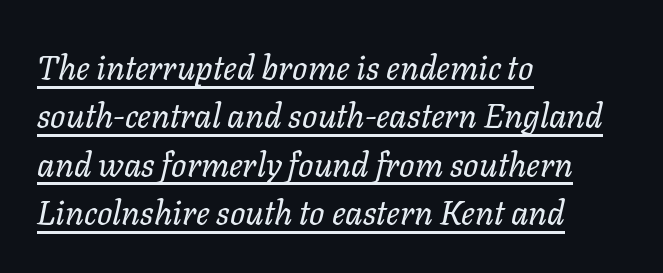
Note the varied advance widths — an 'i' is clearly narrower than an 'm'. This rendering uses left alignment, leaving the right contour irregular. In terms of letterspacing, this is plain default setting. Stems and bowls with no extra thickness — not bold.
